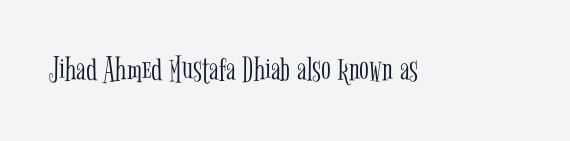
Rendered with straight, roman letterforms. This rendering leaves character spacing at its baseline value. Do the characters align in a grid? No, the font is proportional. Heft: none added — not bold.
